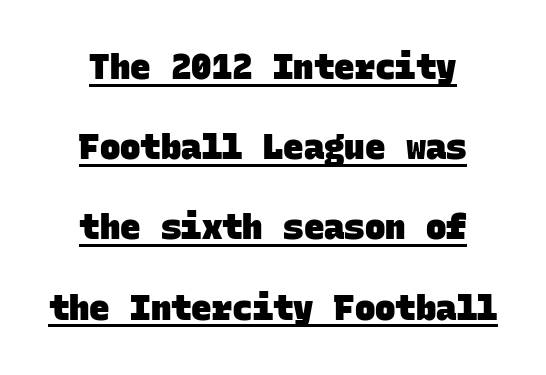
A typesetter would call this monospace, since all characters share one set width. The face used here is rendered with its standard letterfit. Does the weight exceed regular? Yes, all the way to bold. Is there much room between lines? Yes — plenty of vertical air separates them.
